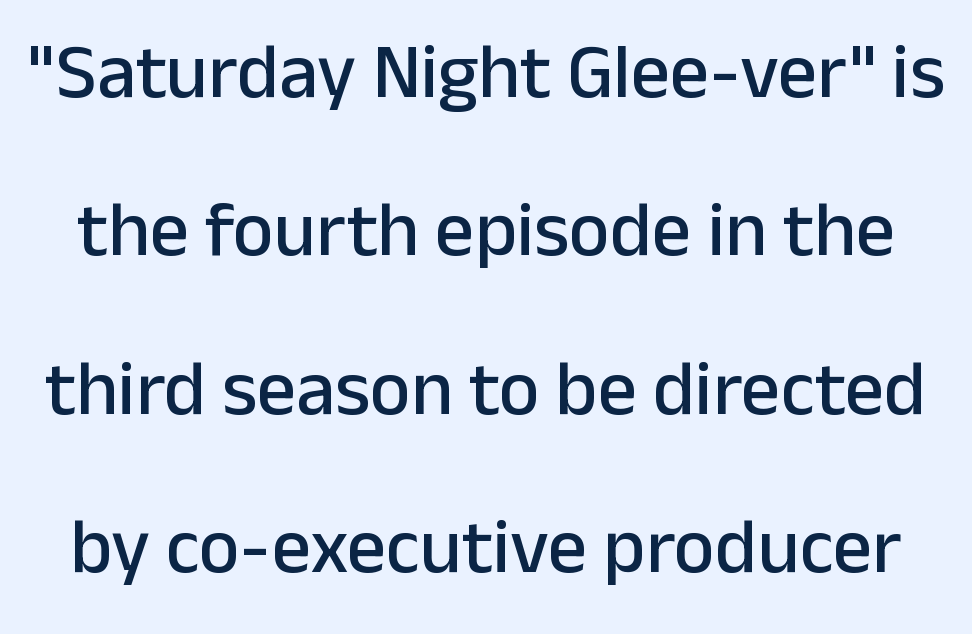
The image shows 78 px sans-serif type, upright; set loose line spacing (2.03x), normal letter spacing, not underlined; low stroke contrast and a medium x-height.
